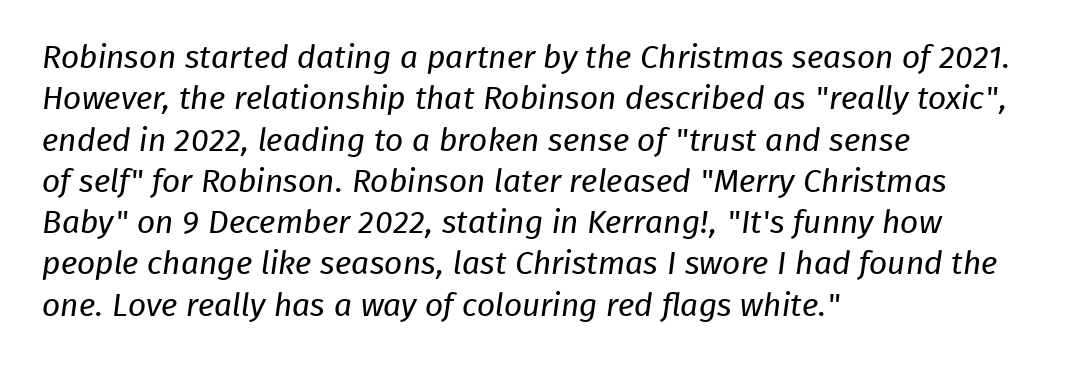
The image shows 32 px regular-weight sans-serif type; set left-aligned, normal line spacing (1.29x), normal letter spacing, not underlined; low stroke contrast and a medium x-height.
